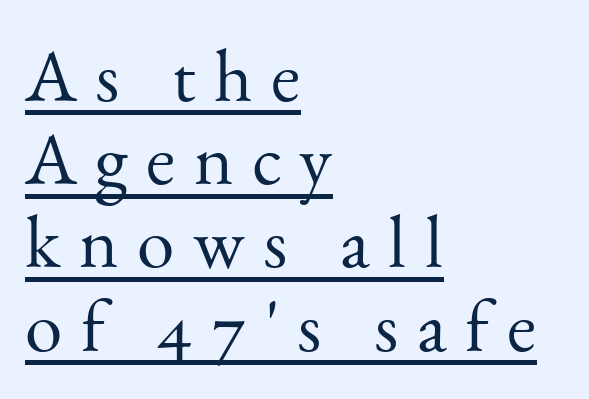
Q: Is the text bold? A: No.
Q: Is the text italic (slanted)? A: No, it is upright.
Q: Is the typeface a serif or a sans-serif typeface? A: Serif.
Q: Is the text underlined? A: Yes.
Q: How is the paragraph aligned? A: Left-aligned.
Q: Is the spacing between letters normal or unusually wide? A: Unusually wide.
Q: Is the spacing between lines tight, normal or loose? A: Tight.
Q: Width (condensed, normal, or wide)? A: Normal.
Q: Stroke contrast? A: Medium.
Q: x-height? A: Small.
Q: Monospaced? A: No.
